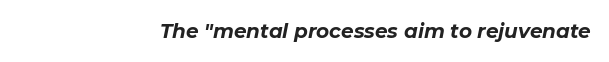
{"italic": "yes", "lean": "right", "slant_degrees": 11, "bold": "yes", "underline": "no", "letter_spacing": "normal", "letter_spacing_em": 0.0, "glyph_px": 20}
